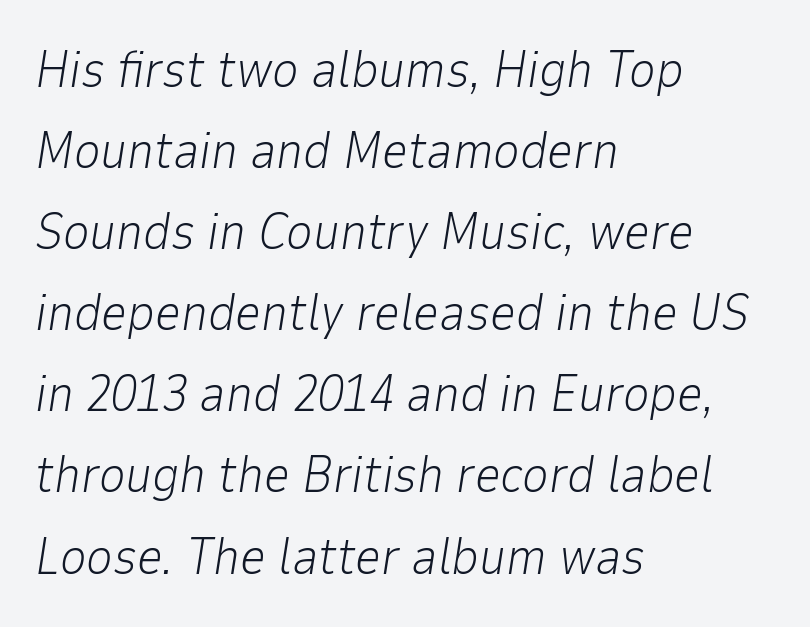
These glyphs show unthickened strokes, regular width or finer. Compared with a centered layout, this one pins lines to the left instead. Honestly, the letter spacing is just normal — you wouldn't notice it. Slant detected: the letters are inclined.
